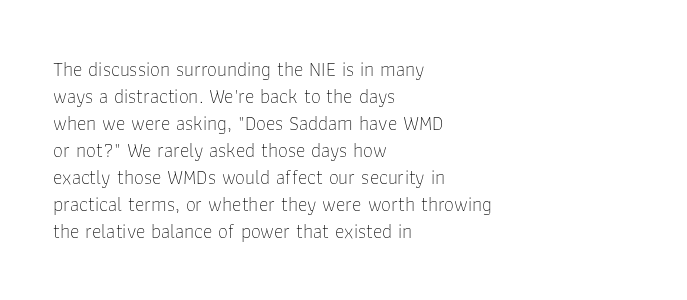
The image shows 20 px text type, upright; set left-aligned, normal line spacing (1.35x), normal letter spacing, not underlined.
